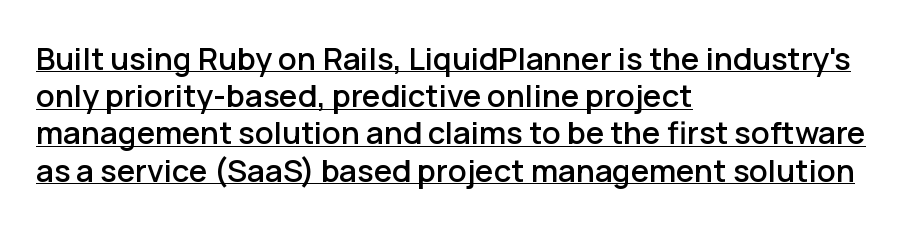
{"serif": "no", "italic": "no", "width": "normal", "stroke_contrast": "low", "x_height": "medium", "monospaced": "no", "underline": "yes", "align": "left", "line_spacing_ratio": 1.2, "letter_spacing": "normal", "letter_spacing_em": 0.0, "glyph_px": 31}
